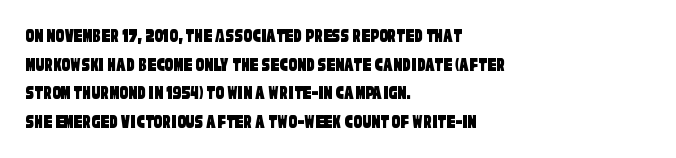
{"underline": "no", "align": "left", "line_spacing": "normal", "line_spacing_ratio": 1.36, "letter_spacing": "normal", "letter_spacing_em": 0.0, "glyph_px": 21}
